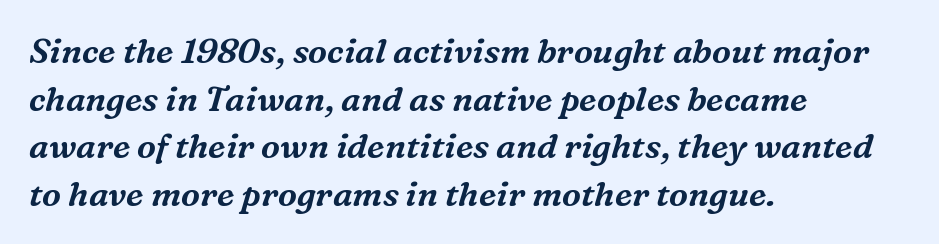
{"serif": "yes", "italic": "yes", "lean": "right", "slant_degrees": 16, "width": "normal", "stroke_contrast": "medium", "x_height": "medium", "monospaced": "no", "underline": "no", "align": "left", "line_spacing": "normal", "line_spacing_ratio": 1.4, "letter_spacing": "normal", "letter_spacing_em": 0.0, "glyph_px": 34}
